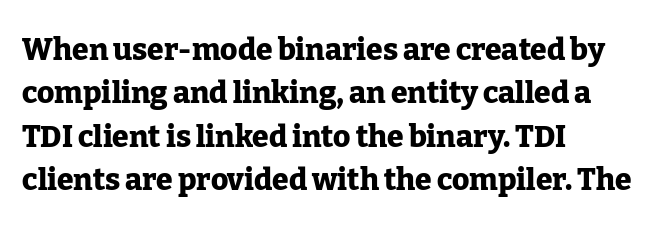
Q: Is the text bold? A: Yes.
Q: Is the text italic (slanted)? A: No, it is upright.
Q: Is the typeface a serif or a sans-serif typeface? A: Serif.
Q: Is the text underlined? A: No.
Q: How is the paragraph aligned? A: Left-aligned.
Q: Is the spacing between letters normal or unusually wide? A: Normal.
Q: Is the spacing between lines tight, normal or loose? A: Normal.
Q: Width (condensed, normal, or wide)? A: Normal.
Q: Stroke contrast? A: Low.
Q: x-height? A: Medium.
Q: Monospaced? A: No.
